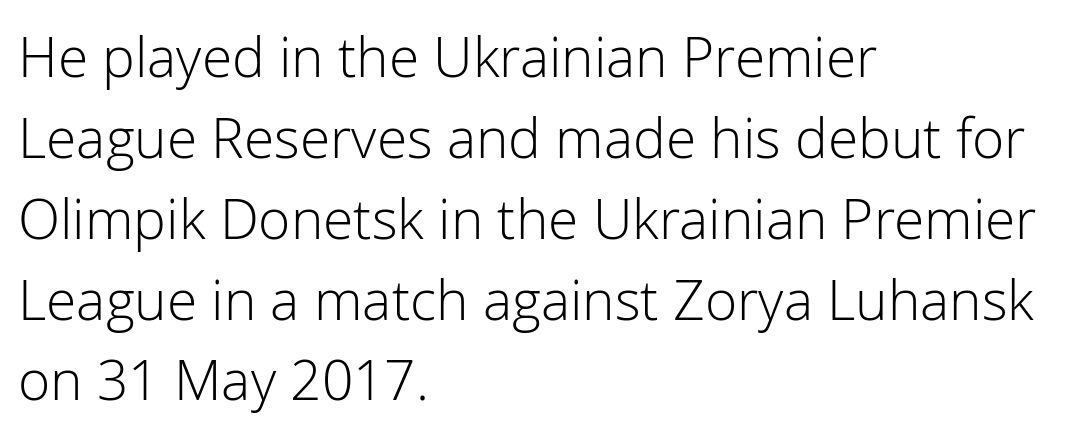
{"serif": "no", "italic": "no", "bold": "no", "weight": "light", "width": "normal", "stroke_contrast": "low", "x_height": "medium", "monospaced": "no", "underline": "no", "align": "left", "line_spacing": "normal", "line_spacing_ratio": 1.47, "letter_spacing": "normal", "letter_spacing_em": 0.0, "glyph_px": 55}
